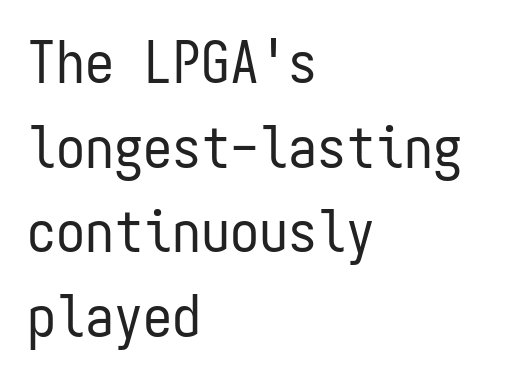
{"serif": "no", "italic": "no", "bold": "no", "weight": "regular", "width": "condensed", "stroke_contrast": "low", "x_height": "medium", "monospaced": "yes", "underline": "no", "align": "left", "line_spacing": "normal", "line_spacing_ratio": 1.46, "letter_spacing": "normal", "letter_spacing_em": 0.0, "glyph_px": 58}
